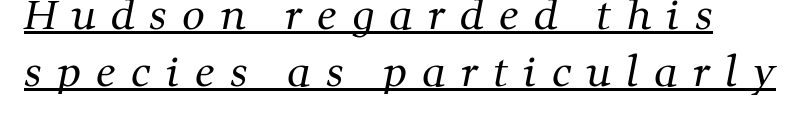
The image shows 40 px regular-weight serif type; set normal line spacing (1.42x), unusually wide letter spacing (+0.38 em), underlined; medium stroke contrast and a medium x-height.
